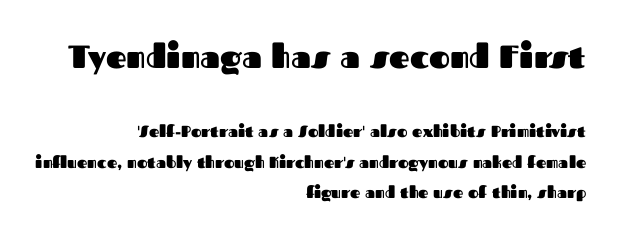
The image shows 32 px heavy sans-serif type, upright; set right-aligned, loose line spacing (1.9x), normal letter spacing, not underlined; the first (top) block is 2.0x larger; medium stroke contrast and a medium x-height.
